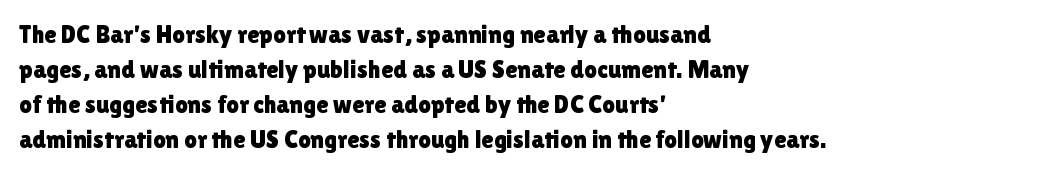
{"italic": "no", "underline": "no", "align": "left", "line_spacing": "normal", "line_spacing_ratio": 1.4, "letter_spacing": "normal", "letter_spacing_em": 0.0, "glyph_px": 25}
